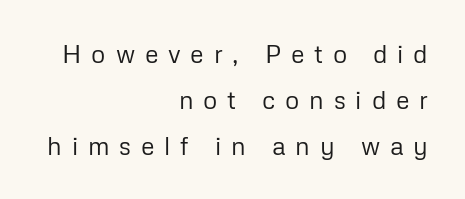
The image shows 25 px text type, upright; set right-aligned, line spacing 1.85x, unusually wide letter spacing (+0.39 em), not underlined.
